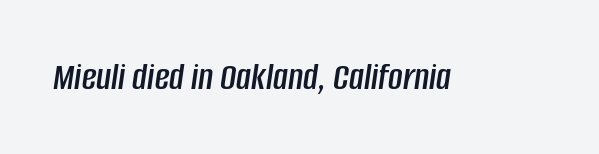
{"italic": "yes", "lean": "right", "slant_degrees": 8, "width": "condensed", "stroke_contrast": "low", "x_height": "large", "monospaced": "no", "underline": "no", "letter_spacing": "normal", "letter_spacing_em": 0.0, "glyph_px": 40}
